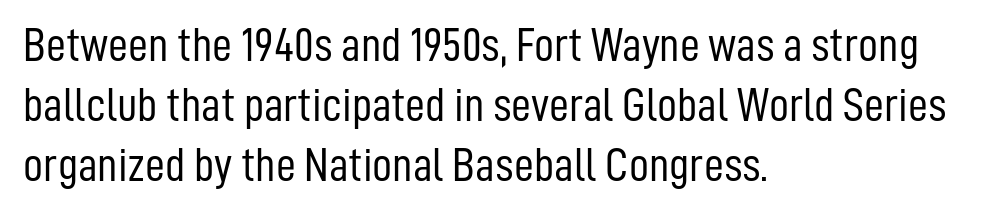
{"serif": "no", "italic": "no", "bold": "no", "weight": "light", "width": "condensed", "stroke_contrast": "low", "x_height": "medium", "monospaced": "no", "underline": "no", "align": "left", "line_spacing_ratio": 1.22, "letter_spacing": "normal", "letter_spacing_em": 0.0, "glyph_px": 49}
